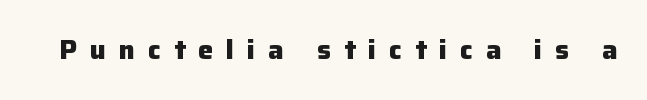
The image shows 26 px bold type, upright; set unusually wide letter spacing (+0.49 em), not underlined.
